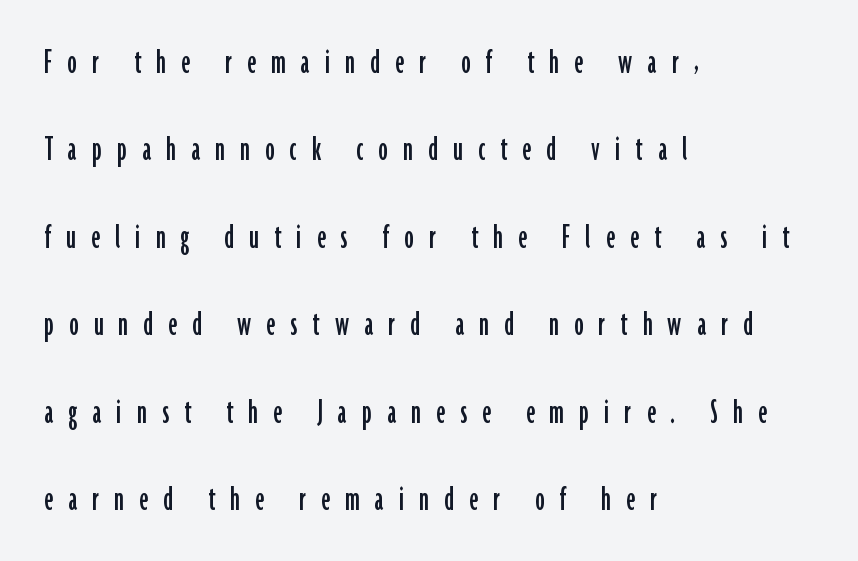
Q: Is the text italic (slanted)? A: No, it is upright.
Q: Is the typeface a serif or a sans-serif typeface? A: Sans-serif.
Q: Is the text underlined? A: No.
Q: How is the paragraph aligned? A: Left-aligned.
Q: Is the spacing between letters normal or unusually wide? A: Unusually wide.
Q: Is the spacing between lines tight, normal or loose? A: Loose.
Q: Width (condensed, normal, or wide)? A: Condensed.
Q: Stroke contrast? A: Low.
Q: x-height? A: Medium.
Q: Monospaced? A: No.
